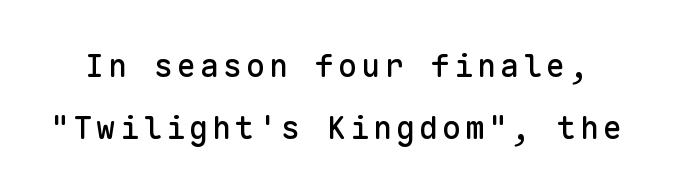
{"serif": "no", "italic": "no", "width": "normal", "stroke_contrast": "low", "x_height": "medium", "monospaced": "yes", "underline": "no", "line_spacing": "loose", "line_spacing_ratio": 1.94, "glyph_px": 32}
